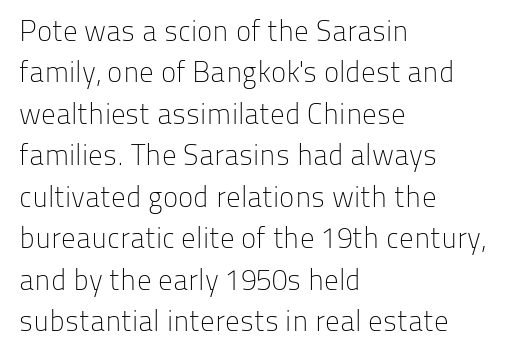
The image shows 29 px light sans-serif type, upright; set left-aligned, normal line spacing (1.43x), normal letter spacing, not underlined; low stroke contrast and a medium x-height.
